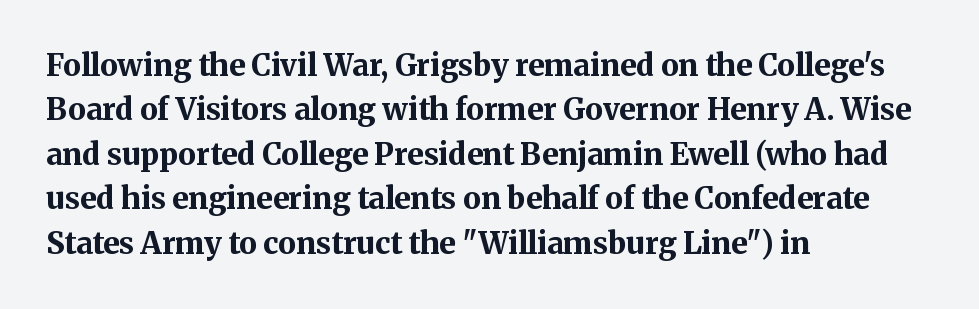
Q: Is the text bold? A: Yes.
Q: Is the text italic (slanted)? A: No, it is upright.
Q: Is the typeface a serif or a sans-serif typeface? A: Serif.
Q: Is the text underlined? A: No.
Q: How is the paragraph aligned? A: Left-aligned.
Q: Is the spacing between letters normal or unusually wide? A: Normal.
Q: Is the spacing between lines tight, normal or loose? A: Normal.
Q: Width (condensed, normal, or wide)? A: Normal.
Q: Stroke contrast? A: Medium.
Q: x-height? A: Medium.
Q: Monospaced? A: No.
